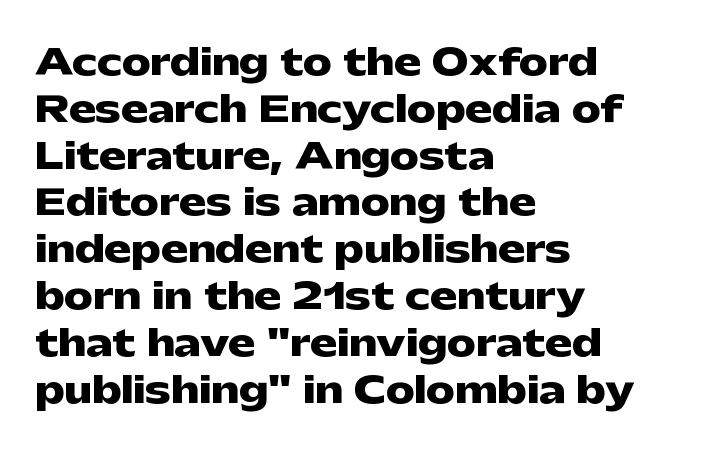
The image shows 36 px heavy, wide sans-serif type, upright; set left-aligned, normal line spacing (1.3x), normal letter spacing, not underlined; low stroke contrast and a medium x-height.
